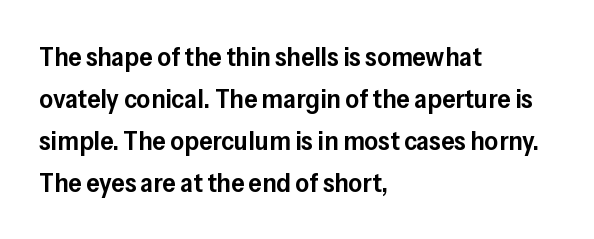
{"italic": "no", "bold": "semi", "underline": "no", "align": "left", "line_spacing": "normal", "line_spacing_ratio": 1.56, "letter_spacing": "normal", "letter_spacing_em": 0.0, "glyph_px": 27}
